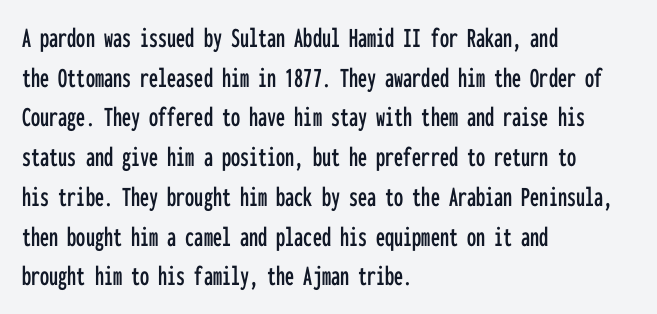
{"serif": "no", "italic": "no", "width": "condensed", "stroke_contrast": "low", "x_height": "medium", "monospaced": "yes", "underline": "no", "align": "left", "line_spacing": "normal", "line_spacing_ratio": 1.37, "letter_spacing": "normal", "letter_spacing_em": 0.0, "glyph_px": 29}
